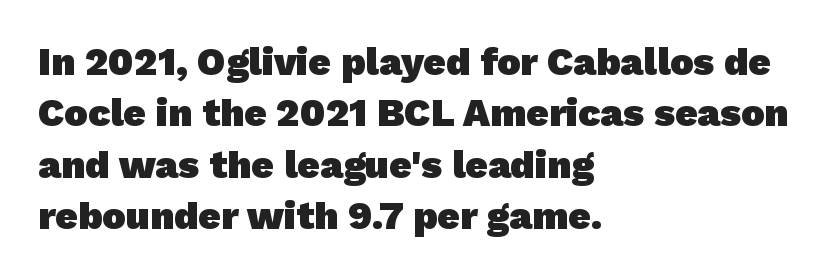
The image shows 39 px heavy sans-serif type; set left-aligned, normal line spacing (1.32x), normal letter spacing, not underlined; low stroke contrast and a medium x-height.
